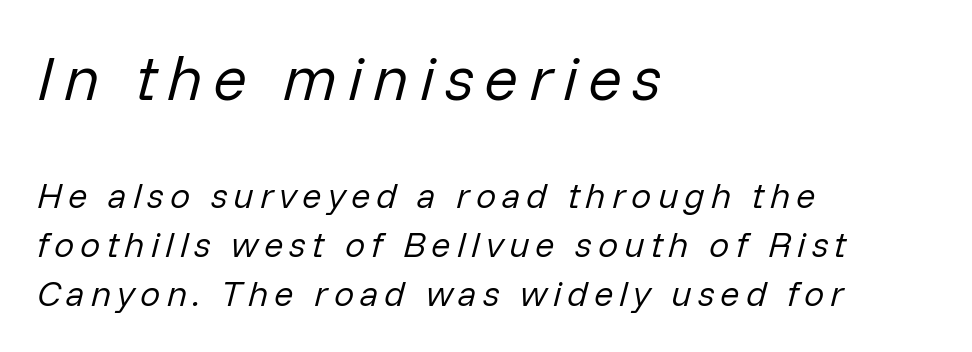
{"italic": "yes", "lean": "right", "slant_degrees": 14, "bold": "no", "weight": "regular", "width": "normal", "stroke_contrast": "low", "x_height": "medium", "monospaced": "no", "underline": "no", "align": "left", "line_spacing": "normal", "line_spacing_ratio": 1.35, "larger_block": "first", "size_ratio": 1.75, "glyph_px": 63}
